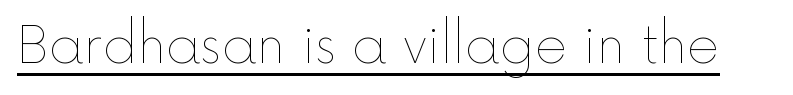
{"italic": "no", "bold": "no", "weight": "thin", "width": "normal", "x_height": "medium", "monospaced": "no", "underline": "yes", "letter_spacing": "normal", "letter_spacing_em": 0.0, "glyph_px": 50}
